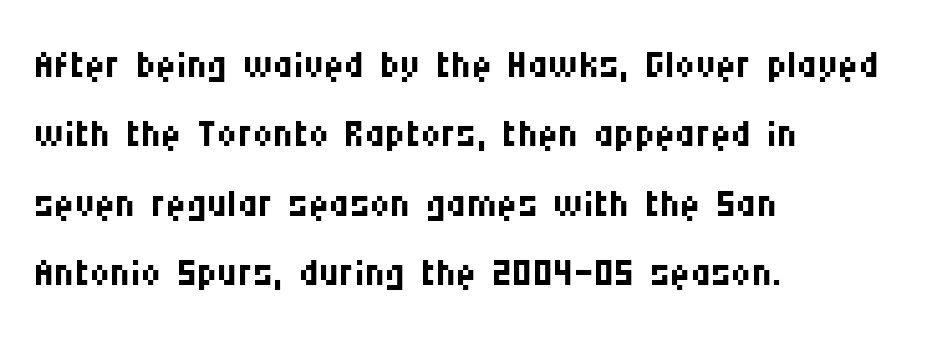
The image shows 56 px regular-weight, condensed sans-serif type, upright; set left-aligned, line spacing 1.24x, normal letter spacing, not underlined; medium stroke contrast and a large x-height.
